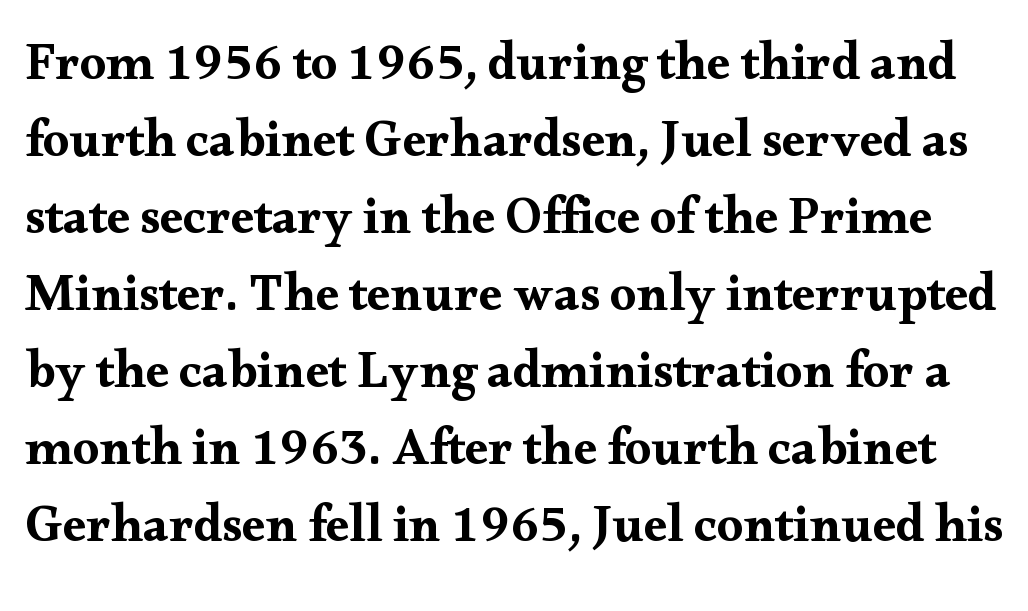
Q: Is the text italic (slanted)? A: No, it is upright.
Q: Is the typeface a serif or a sans-serif typeface? A: Serif.
Q: Is the text underlined? A: No.
Q: Is the spacing between letters normal or unusually wide? A: Normal.
Q: Is the spacing between lines tight, normal or loose? A: Normal.
Q: Width (condensed, normal, or wide)? A: Wide.
Q: Stroke contrast? A: Medium.
Q: x-height? A: Small.
Q: Monospaced? A: No.
